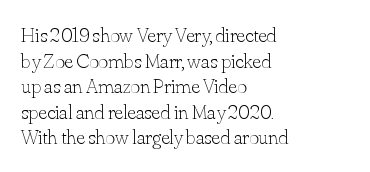
{"italic": "no", "bold": "no", "underline": "no", "align": "left", "line_spacing_ratio": 1.22, "letter_spacing": "normal", "letter_spacing_em": 0.0, "glyph_px": 21}
